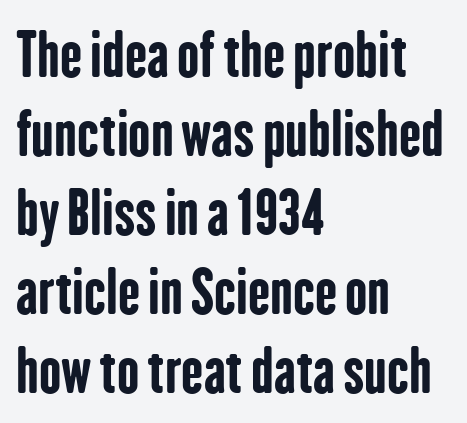
Q: Is the text bold? A: Yes.
Q: Is the text italic (slanted)? A: No, it is upright.
Q: Is the typeface a serif or a sans-serif typeface? A: Sans-serif.
Q: Is the text underlined? A: No.
Q: How is the paragraph aligned? A: Left-aligned.
Q: Is the spacing between letters normal or unusually wide? A: Normal.
Q: Is the spacing between lines tight, normal or loose? A: Normal.
Q: Width (condensed, normal, or wide)? A: Condensed.
Q: Stroke contrast? A: Low.
Q: x-height? A: Medium.
Q: Monospaced? A: No.
